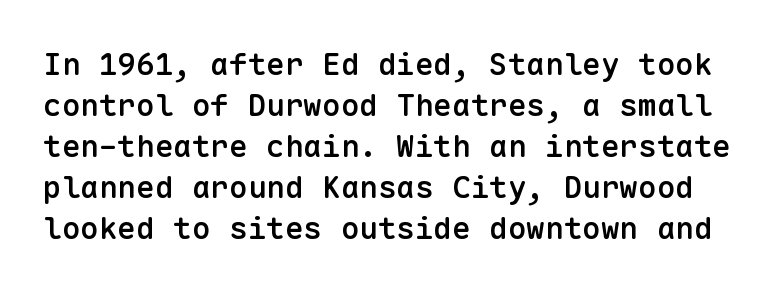
This sample has the even, mechanical cadence of fixed-width lettering. Is there much room between lines? A standard amount, neither cramped nor airy. Summary of weight: moderately heavy, a semibold. Underline: absent. A typesetter would label this face a sans.
